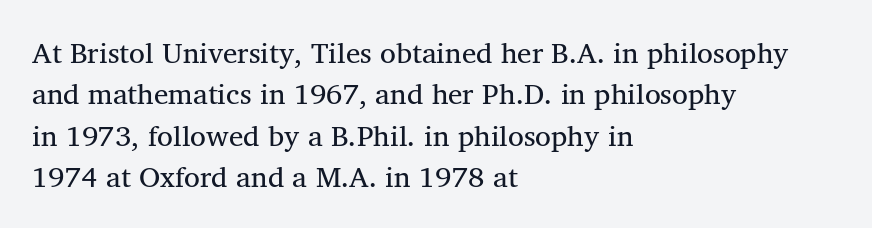
Q: Is the text bold? A: No.
Q: Is the text italic (slanted)? A: No, it is upright.
Q: Is the typeface a serif or a sans-serif typeface? A: Serif.
Q: Is the text underlined? A: No.
Q: How is the paragraph aligned? A: Left-aligned.
Q: Is the spacing between letters normal or unusually wide? A: Normal.
Q: Is the spacing between lines tight, normal or loose? A: Normal.
Q: Width (condensed, normal, or wide)? A: Normal.
Q: Stroke contrast? A: Medium.
Q: x-height? A: Medium.
Q: Monospaced? A: No.
